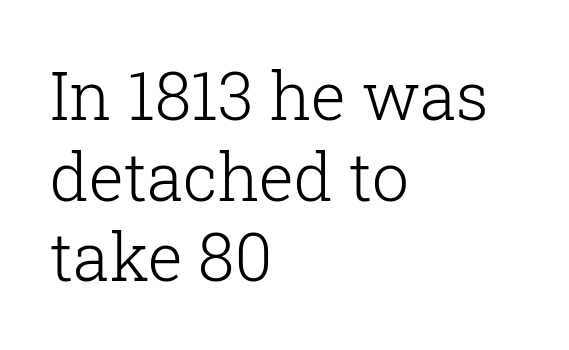
This sample uses a serif face. This reads as an unemphasized weight, regular at the heaviest. Style check: upright. Rule under the text: the space is simply empty. The letterforms sit shoulder to shoulder at normal distance.
